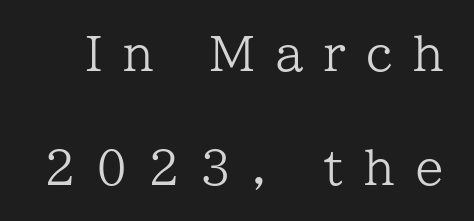
Q: Is the text bold? A: No.
Q: Is the text italic (slanted)? A: No, it is upright.
Q: Is the typeface a serif or a sans-serif typeface? A: Serif.
Q: Is the text underlined? A: No.
Q: Is the spacing between letters normal or unusually wide? A: Unusually wide.
Q: Is the spacing between lines tight, normal or loose? A: Loose.
Q: Width (condensed, normal, or wide)? A: Normal.
Q: Stroke contrast? A: Low.
Q: x-height? A: Medium.
Q: Monospaced? A: No.
